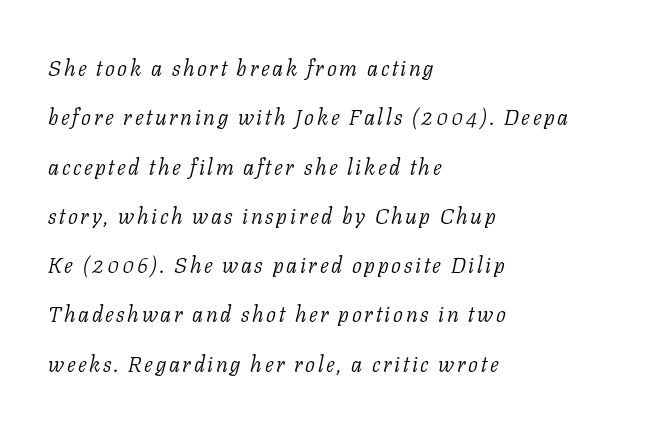
Q: Is the text bold? A: No.
Q: Is the text italic (slanted)? A: Yes, it leans right by about 11 degrees.
Q: Is the text underlined? A: No.
Q: How is the paragraph aligned? A: Left-aligned.
Q: Is the spacing between lines tight, normal or loose? A: Loose.
